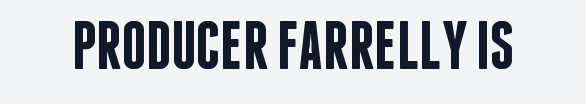
{"serif": "no", "italic": "no", "bold": "semi", "weight": "semibold", "width": "condensed", "stroke_contrast": "low", "x_height": "large", "monospaced": "no", "underline": "no", "letter_spacing": "normal", "letter_spacing_em": 0.0, "glyph_px": 68}
